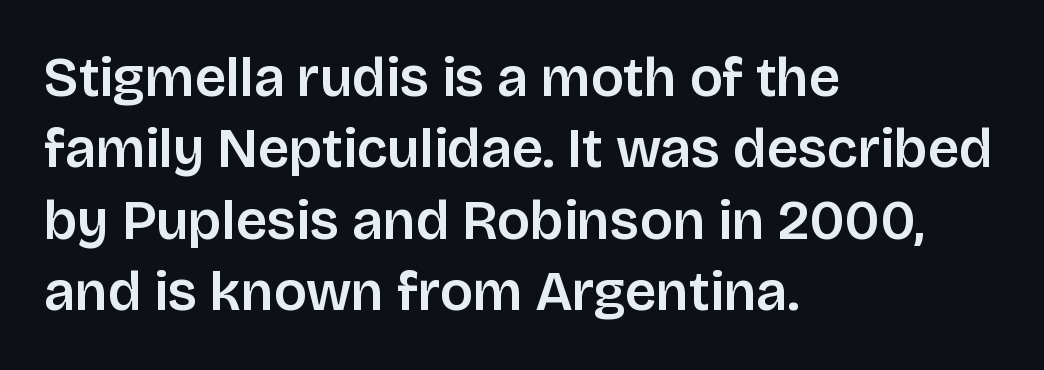
The text block is weighted toward the left margin, trailing off unevenly rightward. Rendered with straight, roman letterforms. This rendering employs a face without finishing strokes, i.e., a sans-serif. You could not count columns in this text — the font is proportionally spaced. A typesetter would call this zero additional tracking. The passage shown stacks its lines at a standard gap.
